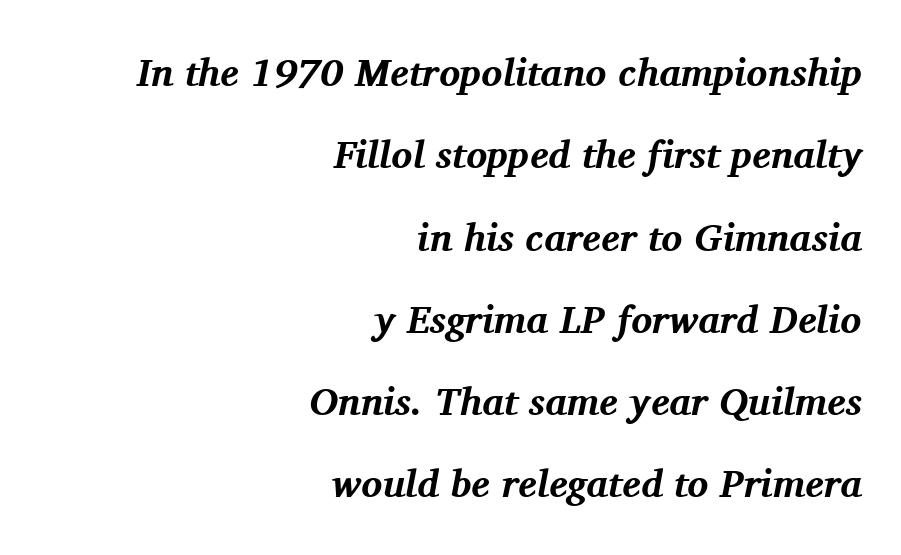
The image shows 39 px bold serif type, italic (leaning right); set right-aligned, loose line spacing (2.11x), normal letter spacing, not underlined; medium stroke contrast and a medium x-height.
